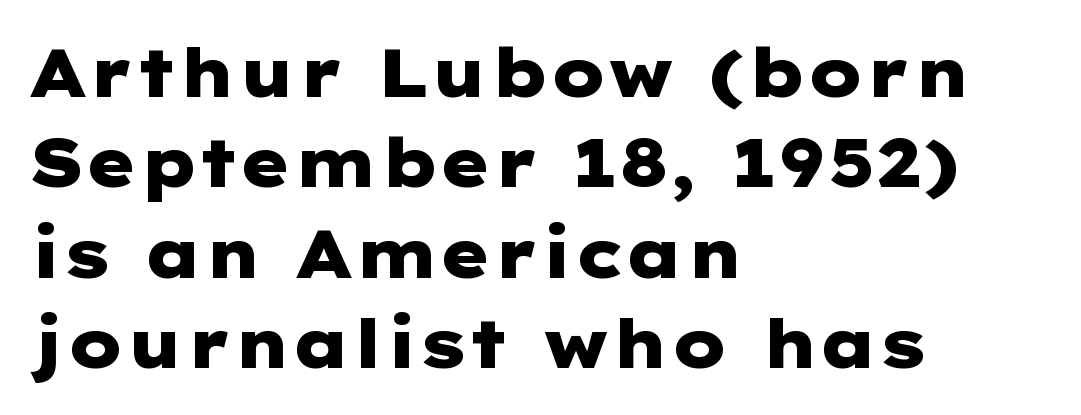
Q: Is the text bold? A: Yes.
Q: Is the text italic (slanted)? A: No, it is upright.
Q: Is the typeface a serif or a sans-serif typeface? A: Sans-serif.
Q: Is the text underlined? A: No.
Q: How is the paragraph aligned? A: Left-aligned.
Q: Is the spacing between letters normal or unusually wide? A: Normal.
Q: Is the spacing between lines tight, normal or loose? A: Normal.
Q: Width (condensed, normal, or wide)? A: Wide.
Q: Stroke contrast? A: Low.
Q: x-height? A: Medium.
